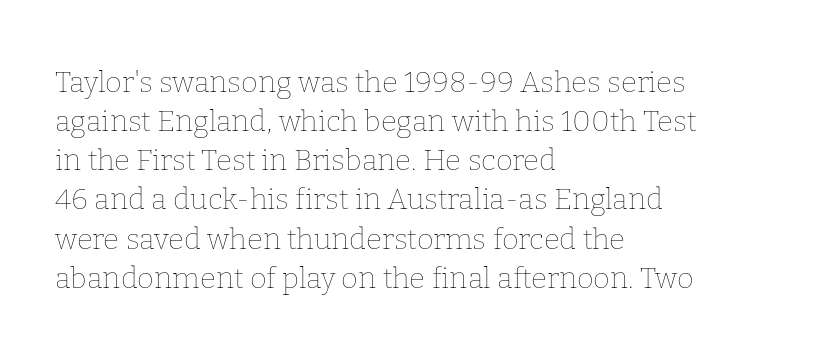
{"italic": "no", "bold": "no", "weight": "thin", "width": "normal", "stroke_contrast": "low", "x_height": "medium", "monospaced": "no", "underline": "no", "align": "left", "line_spacing": "normal", "line_spacing_ratio": 1.35, "letter_spacing": "normal", "letter_spacing_em": 0.0, "glyph_px": 29}
